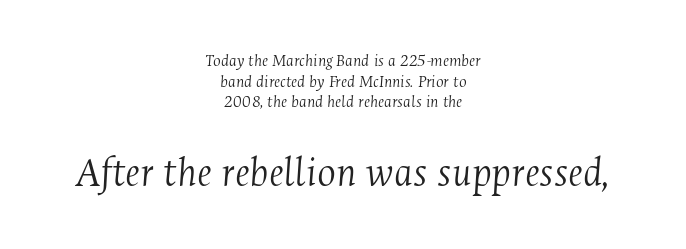
Inter-character spacing is left at the font's built-in metrics. Successive baselines arrive quickly, one right under another. The letters carry serifs — small finishing strokes at the ends of their stems. The letters advance in unequal steps, a hallmark of proportional type.
